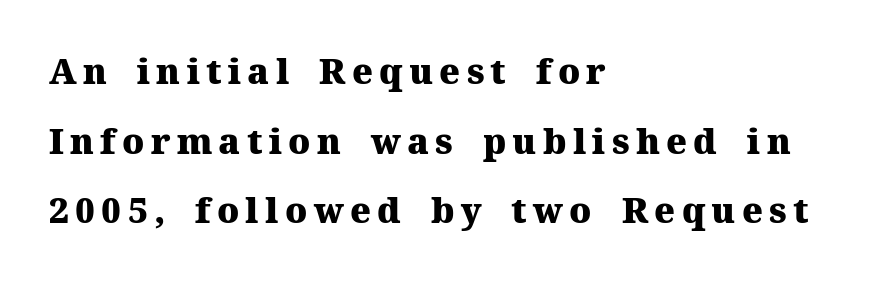
Q: Is the text bold? A: Yes.
Q: Is the text italic (slanted)? A: No, it is upright.
Q: Is the typeface a serif or a sans-serif typeface? A: Serif.
Q: Is the text underlined? A: No.
Q: How is the paragraph aligned? A: Left-aligned.
Q: Is the spacing between lines tight, normal or loose? A: Loose.
Q: Width (condensed, normal, or wide)? A: Normal.
Q: Stroke contrast? A: Medium.
Q: x-height? A: Medium.
Q: Monospaced? A: No.
